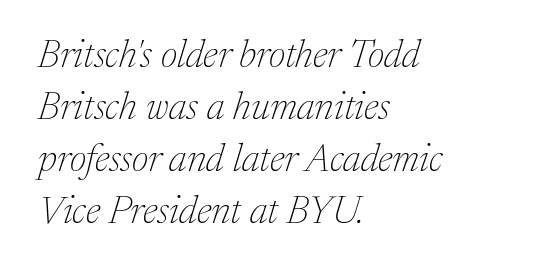
If you drew a line through each stem, it would be angled. Observe the ordinary spacing: letters are neighbours, not strangers. The passage is arranged the way most books set body copy — flush left. The letters advance in unequal steps, a hallmark of proportional type. Any mark beneath the type? The region is blank. Think standard paragraph weight, or any step lighter than that.
